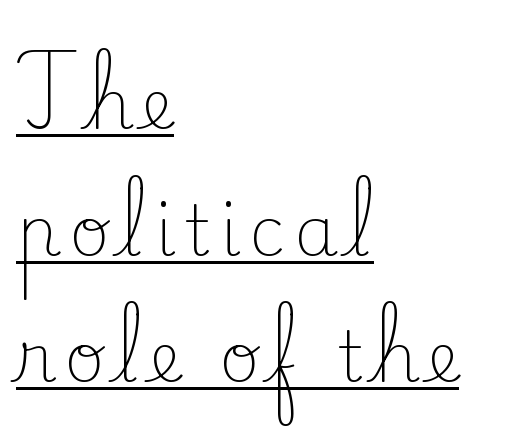
{"serif": "yes", "italic": "no", "bold": "no", "weight": "light", "width": "normal", "stroke_contrast": "low", "x_height": "small", "monospaced": "no", "underline": "yes", "align": "left", "line_spacing_ratio": 1.81, "glyph_px": 70}
